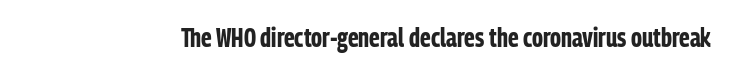
The image shows 26 px bold type, upright; set normal letter spacing, not underlined.
